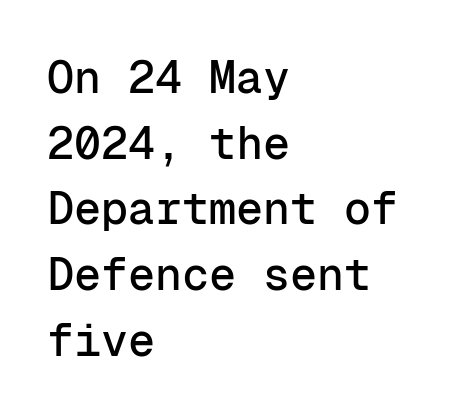
The image shows 45 px sans-serif type, upright, monospaced; set left-aligned, normal line spacing (1.46x), normal letter spacing, not underlined; low stroke contrast and a medium x-height.
